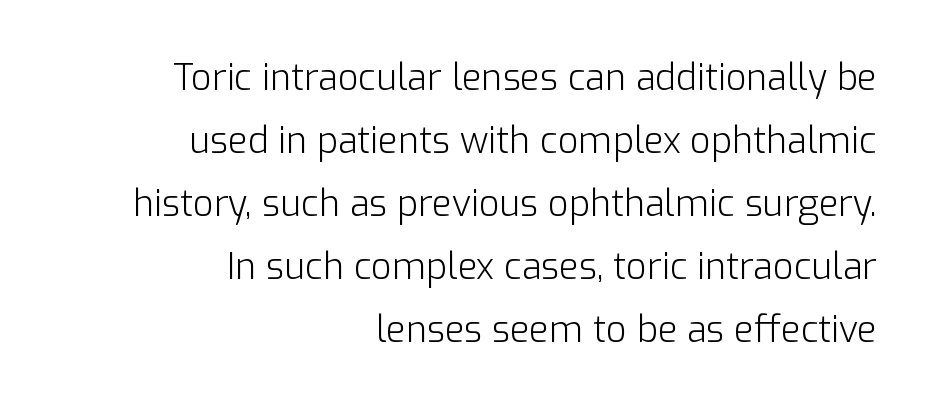
The image shows 36 px light sans-serif type, upright; set right-aligned, line spacing 1.75x, normal letter spacing, not underlined; low stroke contrast and a medium x-height.
